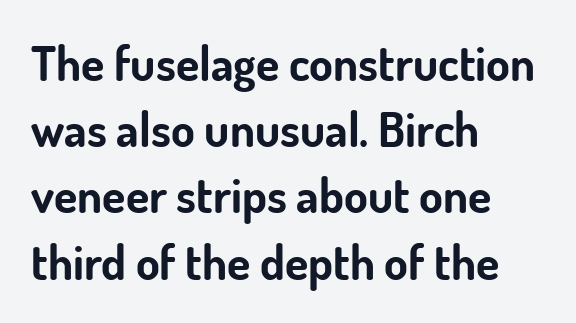
The image shows 48 px bold sans-serif type, upright; set left-aligned, normal line spacing (1.38x), normal letter spacing, not underlined; low stroke contrast and a small x-height.
